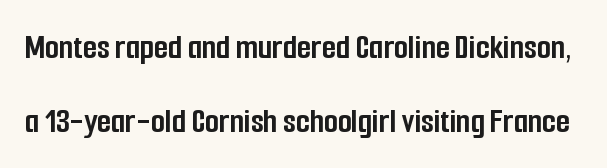
The image shows 36 px semibold, condensed sans-serif type, upright; set loose line spacing (2.05x), normal letter spacing, not underlined; low stroke contrast and a medium x-height.
